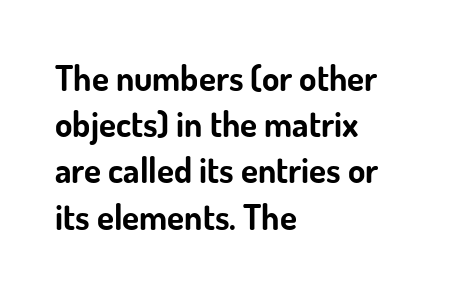
{"serif": "no", "italic": "no", "bold": "yes", "weight": "bold", "width": "normal", "stroke_contrast": "low", "x_height": "small", "monospaced": "no", "underline": "no", "align": "left", "line_spacing": "normal", "line_spacing_ratio": 1.32, "letter_spacing": "normal", "letter_spacing_em": 0.0, "glyph_px": 35}
